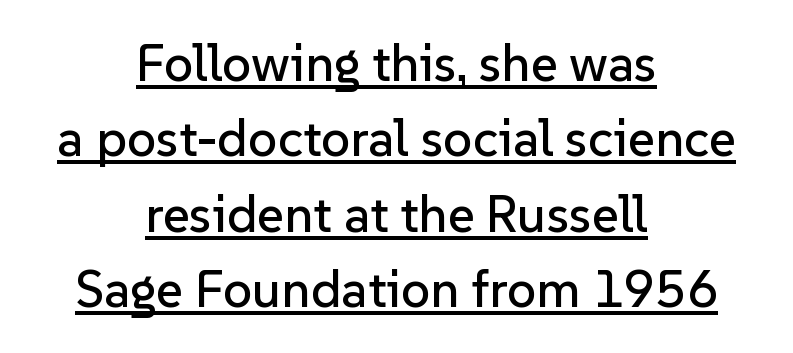
Q: Is the text italic (slanted)? A: No, it is upright.
Q: Is the typeface a serif or a sans-serif typeface? A: Sans-serif.
Q: Is the text underlined? A: Yes.
Q: How is the paragraph aligned? A: Centered.
Q: Is the spacing between letters normal or unusually wide? A: Normal.
Q: Is the spacing between lines tight, normal or loose? A: Normal.
Q: Width (condensed, normal, or wide)? A: Normal.
Q: Stroke contrast? A: Low.
Q: x-height? A: Medium.
Q: Monospaced? A: No.
